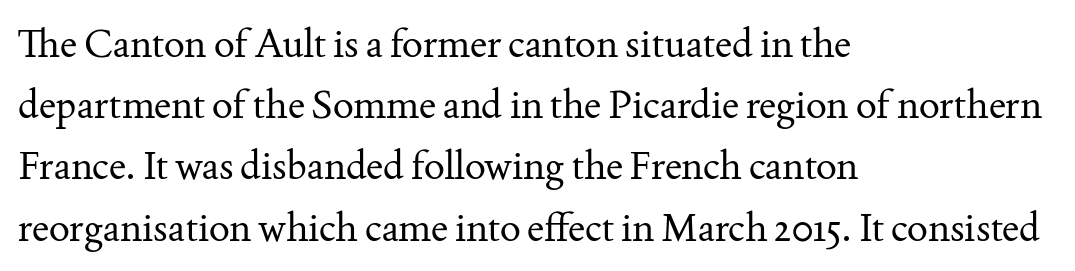
Q: Is the text bold? A: No.
Q: Is the text italic (slanted)? A: No, it is upright.
Q: Is the typeface a serif or a sans-serif typeface? A: Serif.
Q: Is the text underlined? A: No.
Q: How is the paragraph aligned? A: Left-aligned.
Q: Is the spacing between letters normal or unusually wide? A: Normal.
Q: Is the spacing between lines tight, normal or loose? A: Normal.
Q: Width (condensed, normal, or wide)? A: Normal.
Q: Stroke contrast? A: Medium.
Q: x-height? A: Small.
Q: Monospaced? A: No.
